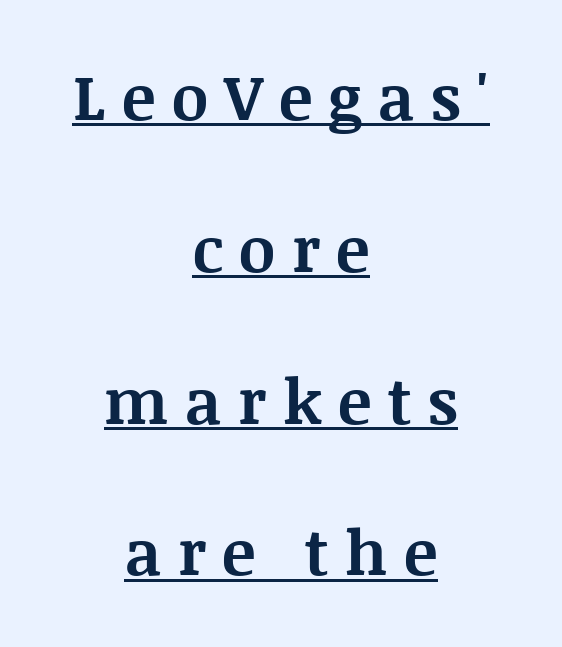
Q: Is the text bold? A: Yes.
Q: Is the text italic (slanted)? A: No, it is upright.
Q: Is the typeface a serif or a sans-serif typeface? A: Serif.
Q: Is the text underlined? A: Yes.
Q: How is the paragraph aligned? A: Centered.
Q: Is the spacing between letters normal or unusually wide? A: Unusually wide.
Q: Is the spacing between lines tight, normal or loose? A: Loose.
Q: Width (condensed, normal, or wide)? A: Normal.
Q: Stroke contrast? A: Medium.
Q: x-height? A: Large.
Q: Monospaced? A: No.
